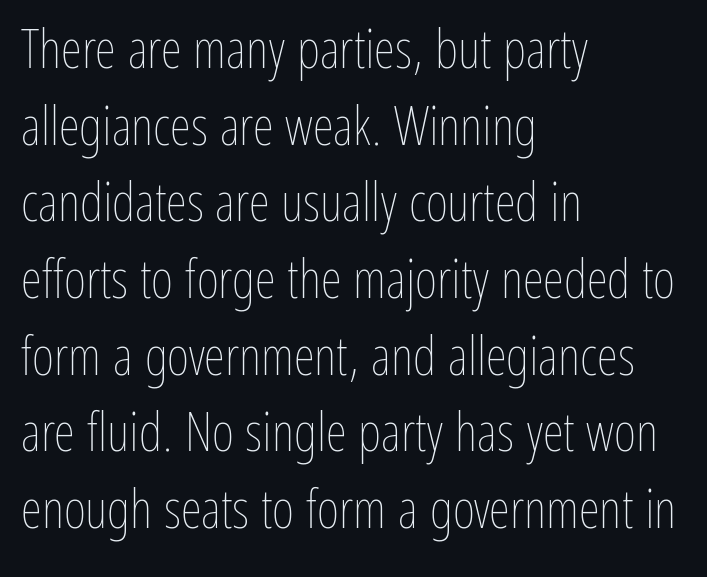
Weight: not bold — regular or lighter. Students, observe: this is what conventionally led text looks like. Honestly, there is no underline to notice here at all. The face used here is rendered with its standard letterfit. Italic: no, the glyphs are upright roman. Notice how the passage keeps a crisp vertical edge on the left only.
